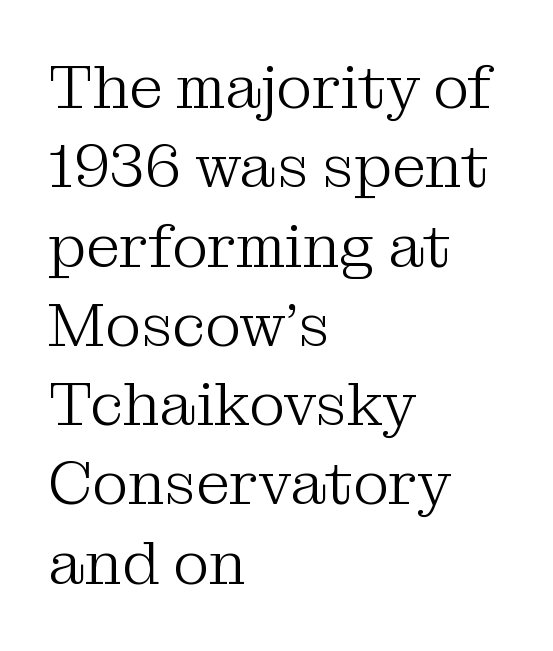
{"serif": "yes", "italic": "no", "bold": "no", "weight": "light", "width": "normal", "stroke_contrast": "medium", "x_height": "medium", "monospaced": "no", "underline": "no", "align": "left", "line_spacing": "normal", "line_spacing_ratio": 1.3, "letter_spacing": "normal", "letter_spacing_em": 0.0, "glyph_px": 61}
